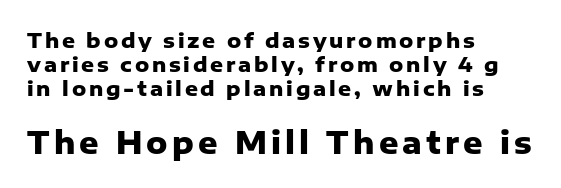
The image shows 30 px heavy sans-serif type, upright; set left-aligned, line spacing 1.2x, not underlined; the second (bottom) block is 1.5x larger; low stroke contrast and a medium x-height.
